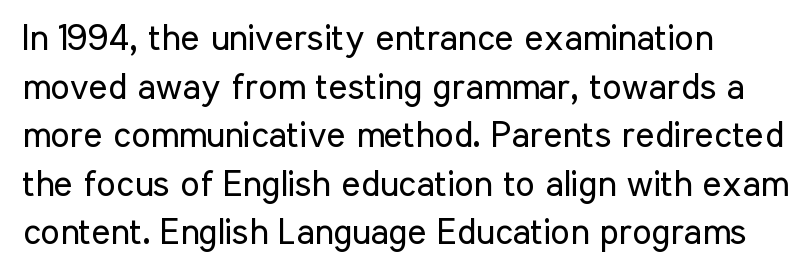
{"serif": "no", "italic": "no", "bold": "no", "weight": "regular", "width": "condensed", "stroke_contrast": "low", "x_height": "medium", "monospaced": "no", "underline": "no", "align": "left", "line_spacing": "normal", "line_spacing_ratio": 1.35, "letter_spacing": "normal", "letter_spacing_em": 0.0, "glyph_px": 36}
